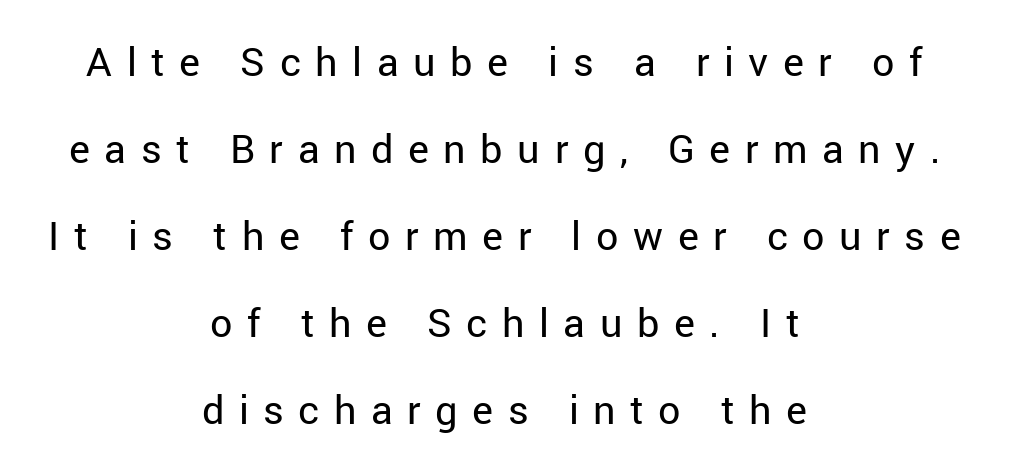
The image shows 44 px regular-weight sans-serif type, upright; set centered, loose line spacing (1.98x), unusually wide letter spacing (+0.33 em), not underlined; low stroke contrast and a medium x-height.
